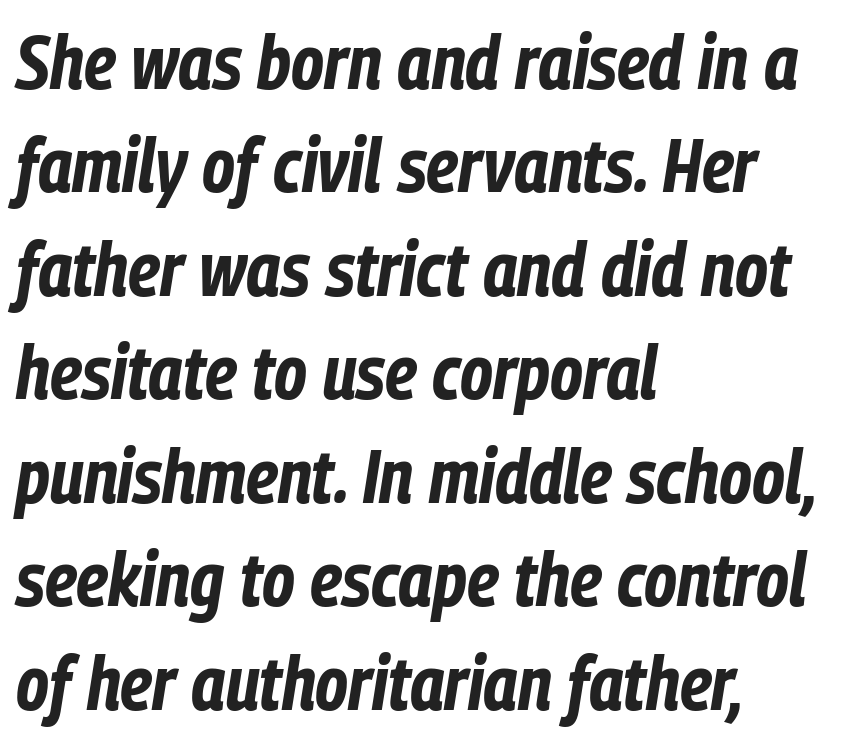
The image shows 75 px bold, condensed type, italic (leaning right); set left-aligned, normal line spacing (1.38x), normal letter spacing, not underlined; low stroke contrast and a medium x-height.
